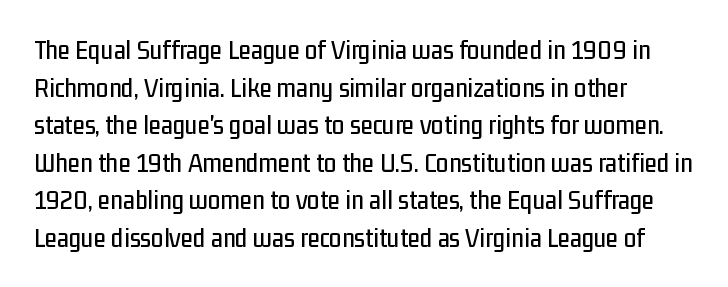
The image shows 28 px condensed sans-serif type, upright; set left-aligned, normal line spacing (1.34x), normal letter spacing, not underlined; low stroke contrast and a medium x-height.
